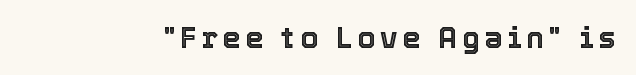
Q: Is the text italic (slanted)? A: No, it is upright.
Q: Is the text underlined? A: No.
Q: Width (condensed, normal, or wide)? A: Normal.
Q: x-height? A: Medium.
Q: Monospaced? A: No.
